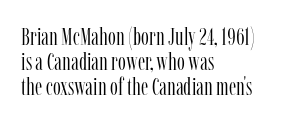
{"italic": "no", "bold": "no", "underline": "no", "align": "left", "line_spacing": "tight", "line_spacing_ratio": 1.01, "letter_spacing": "normal", "letter_spacing_em": 0.0, "glyph_px": 25}
